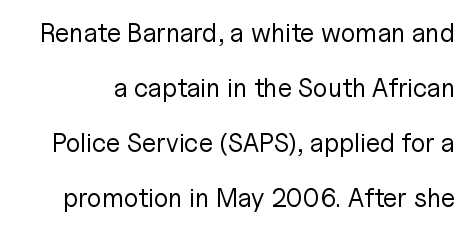
Q: Is the text bold? A: No.
Q: Is the text italic (slanted)? A: No, it is upright.
Q: Is the text underlined? A: No.
Q: Is the spacing between letters normal or unusually wide? A: Normal.
Q: Is the spacing between lines tight, normal or loose? A: Loose.
